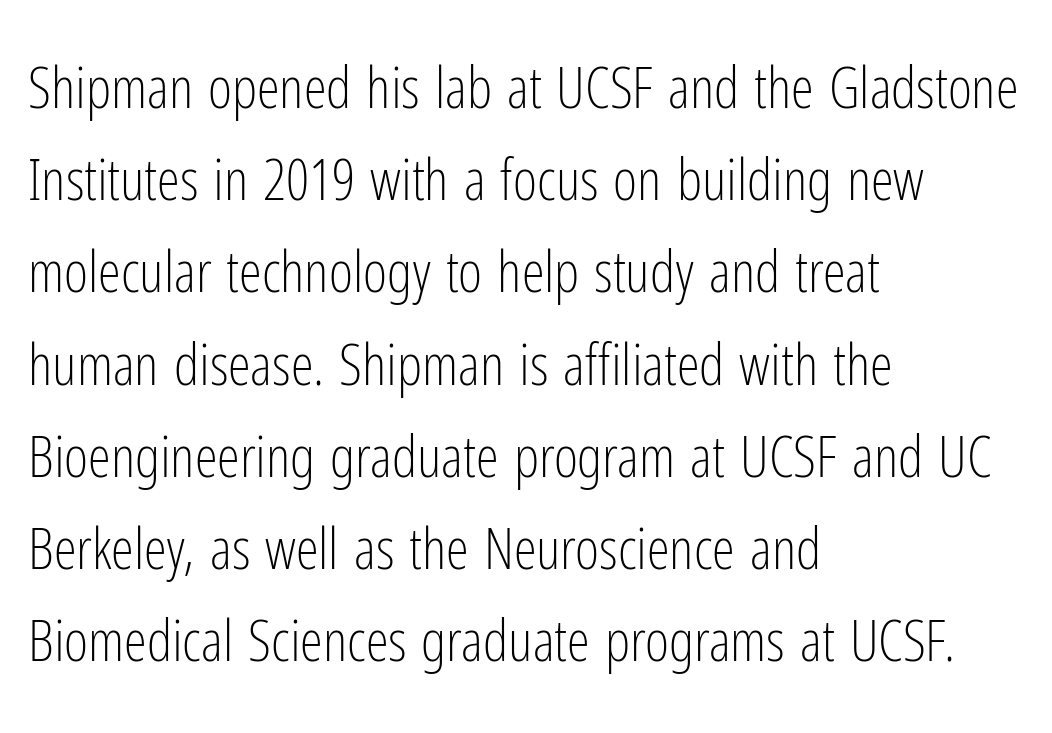
{"serif": "no", "italic": "no", "bold": "no", "weight": "light", "width": "condensed", "stroke_contrast": "low", "x_height": "medium", "monospaced": "no", "underline": "no", "align": "left", "line_spacing": "normal", "line_spacing_ratio": 1.59, "letter_spacing": "normal", "letter_spacing_em": 0.0, "glyph_px": 58}
